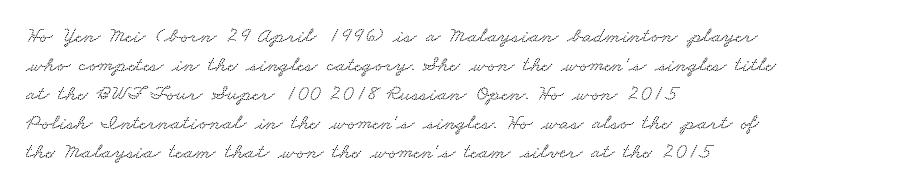
Q: Is the text underlined? A: No.
Q: How is the paragraph aligned? A: Left-aligned.
Q: Is the spacing between letters normal or unusually wide? A: Normal.
Q: Is the spacing between lines tight, normal or loose? A: Normal.
